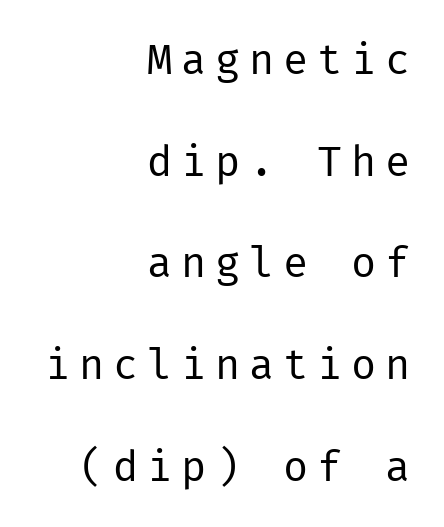
Descender tails drop into unmarked territory. No letter is thick-stroked: the sample isn't bold. Letter spacing: wide. The font family rendered here belongs to the sans-serif group. A typesetter would mark this as roman, not italic. Airy leading.
